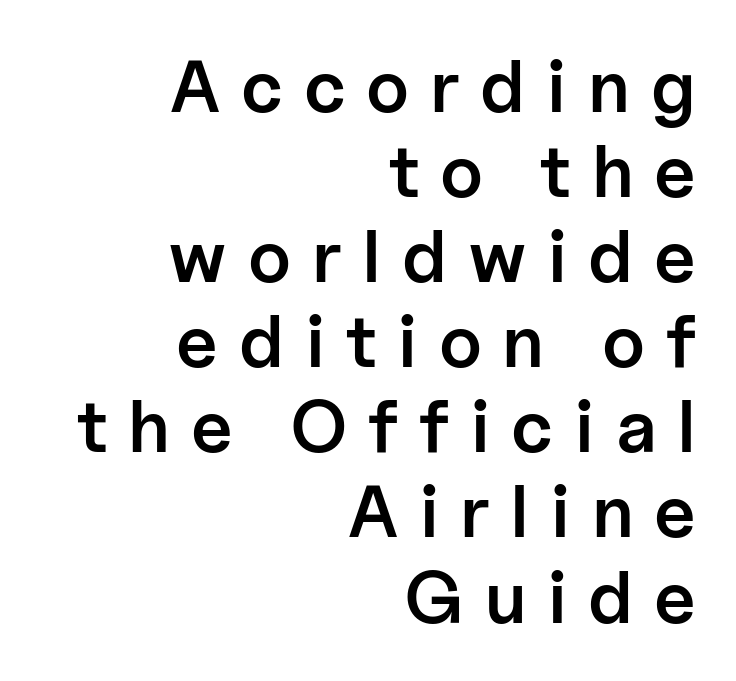
{"serif": "no", "italic": "no", "bold": "semi", "weight": "semibold", "width": "normal", "stroke_contrast": "low", "x_height": "medium", "monospaced": "no", "underline": "no", "align": "right", "line_spacing": "tight", "line_spacing_ratio": 1.15, "letter_spacing": "wide", "letter_spacing_em": 0.28, "glyph_px": 74}
